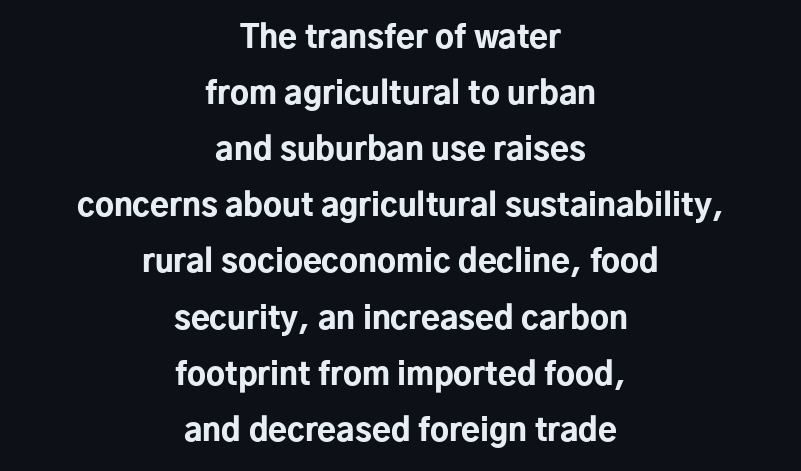
Its strokes are broad and dark, the hallmark of bold type. The passage is arranged like a title page — every line centered. The rendering uses natural spacing where letterforms have individual widths. If you drew a line through each stem, it would be perfectly vertical. Examine the stroke ends and you'll find no serifs. Default kerning and tracking; the words read as compact shapes.
